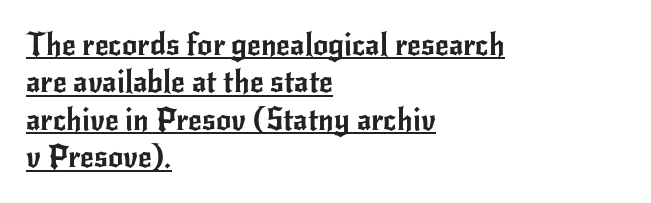
{"serif": "no", "italic": "no", "width": "normal", "stroke_contrast": "low", "x_height": "small", "monospaced": "no", "underline": "yes", "align": "left", "line_spacing": "normal", "line_spacing_ratio": 1.25, "letter_spacing": "normal", "letter_spacing_em": 0.0, "glyph_px": 30}
